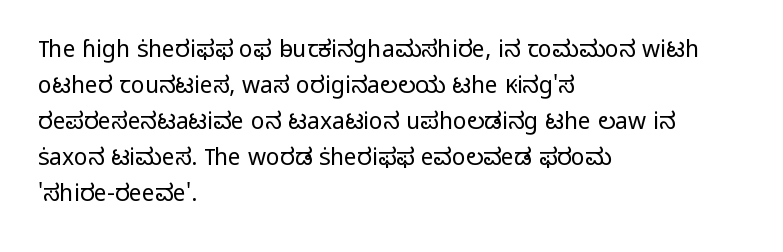
The image shows 23 px text type, upright; set left-aligned, normal line spacing (1.56x), normal letter spacing, not underlined.
